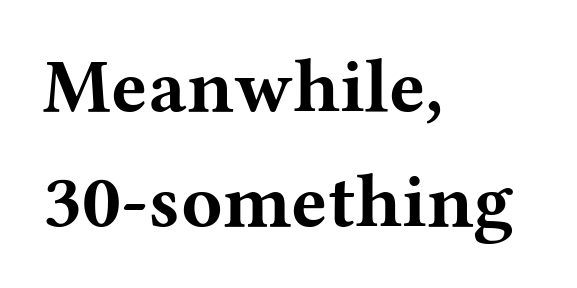
Q: Is the text bold? A: Yes.
Q: Is the text italic (slanted)? A: No, it is upright.
Q: Is the typeface a serif or a sans-serif typeface? A: Serif.
Q: Is the text underlined? A: No.
Q: How is the paragraph aligned? A: Left-aligned.
Q: Is the spacing between letters normal or unusually wide? A: Normal.
Q: Is the spacing between lines tight, normal or loose? A: Normal.
Q: Width (condensed, normal, or wide)? A: Wide.
Q: Stroke contrast? A: Medium.
Q: x-height? A: Medium.
Q: Monospaced? A: No.
